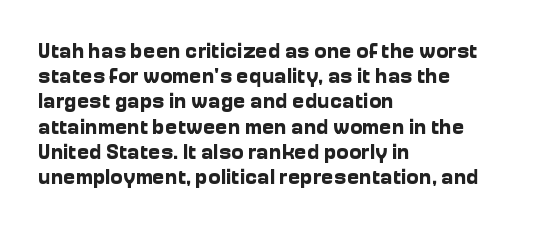
{"italic": "no", "bold": "yes", "underline": "no", "align": "left", "line_spacing_ratio": 1.2, "letter_spacing": "normal", "letter_spacing_em": 0.0, "glyph_px": 21}
